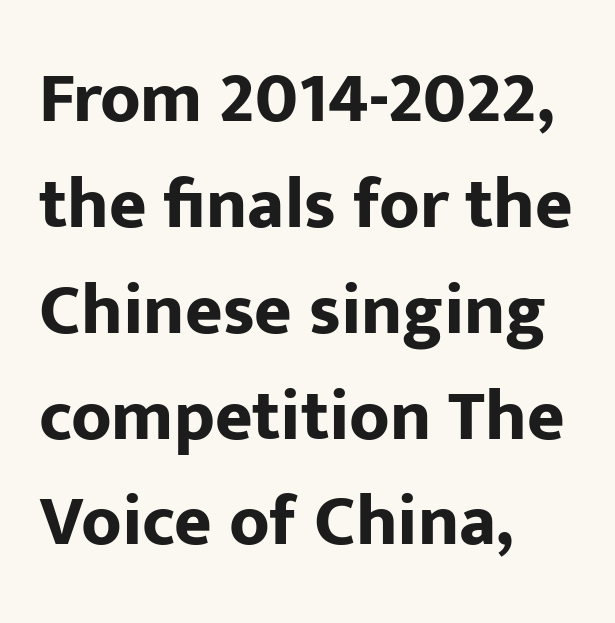
The compositor pushed each line to the left boundary. Each letter keeps its own natural width here, so spacing adapts to shape. In terms of letterform style, serifs are entirely absent. Words appear dense and cohesive because spacing is normal. A dark, heavy texture on the line: the type is bold. Does the lettering tilt? It doesn't — this is upright.
